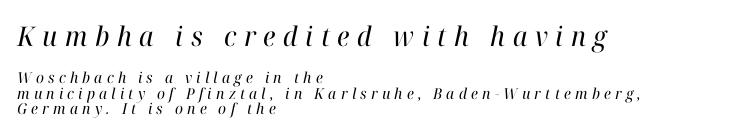
The image shows 27 px text type, italic (leaning right); set left-aligned, tight line spacing (1.03x), unusually wide letter spacing (+0.28 em), not underlined; the first (top) block is 1.8x larger.
